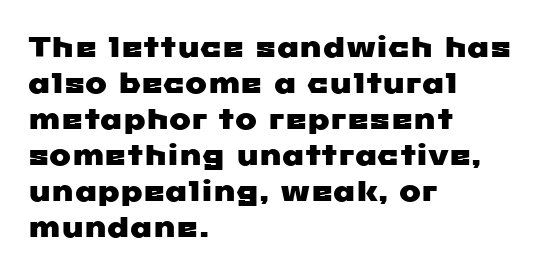
{"serif": "no", "width": "wide", "stroke_contrast": "low", "x_height": "medium", "monospaced": "no", "underline": "no", "align": "left", "line_spacing_ratio": 1.24, "letter_spacing": "normal", "letter_spacing_em": 0.0, "glyph_px": 29}
